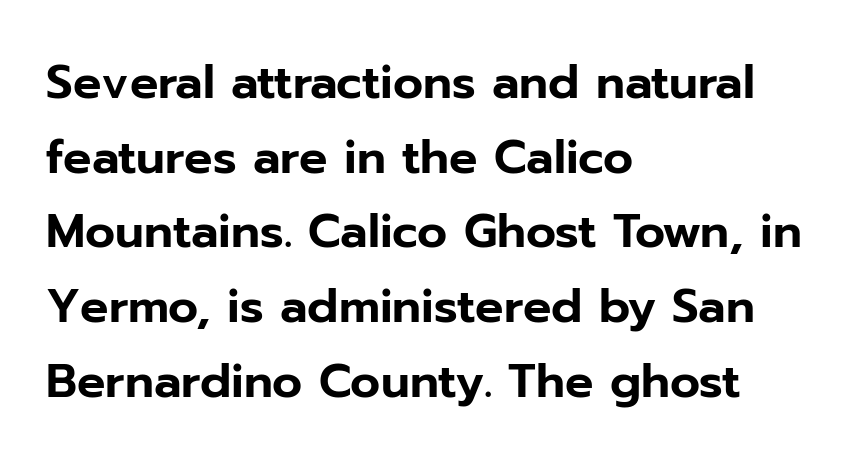
The image shows 47 px sans-serif type, upright; set left-aligned, normal line spacing (1.59x), normal letter spacing, not underlined; low stroke contrast and a medium x-height.
